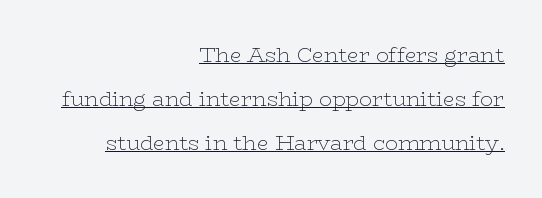
The image shows 21 px text type, upright; set right-aligned, loose line spacing (2.1x), normal letter spacing, underlined.
